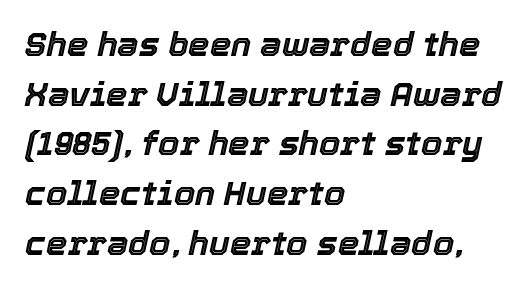
Q: Is the text italic (slanted)? A: Yes, it leans right by about 12 degrees.
Q: Is the text underlined? A: No.
Q: How is the paragraph aligned? A: Left-aligned.
Q: Is the spacing between letters normal or unusually wide? A: Normal.
Q: Is the spacing between lines tight, normal or loose? A: Normal.
Q: Width (condensed, normal, or wide)? A: Normal.
Q: x-height? A: Medium.
Q: Monospaced? A: No.
